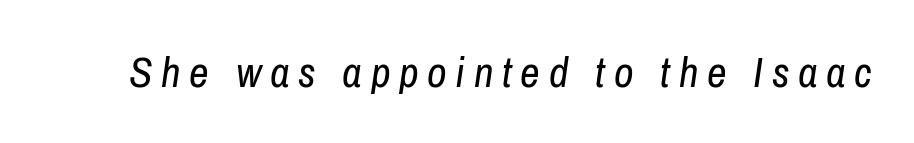
The weight tops out at a normal text grade. Looks like regular typesetting: each glyph gets only the width it needs. This rendering widens character spacing well past its baseline value. Characters are canted at an angle relative to the baseline's perpendicular.
